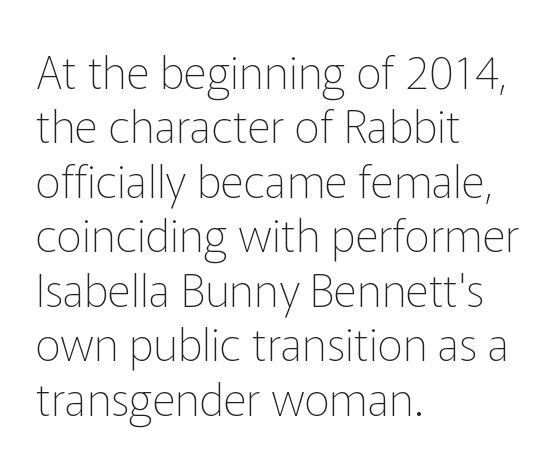
{"serif": "no", "italic": "no", "bold": "no", "weight": "thin", "width": "normal", "stroke_contrast": "low", "x_height": "medium", "monospaced": "no", "underline": "no", "align": "left", "line_spacing_ratio": 1.21, "letter_spacing": "normal", "letter_spacing_em": 0.0, "glyph_px": 45}
